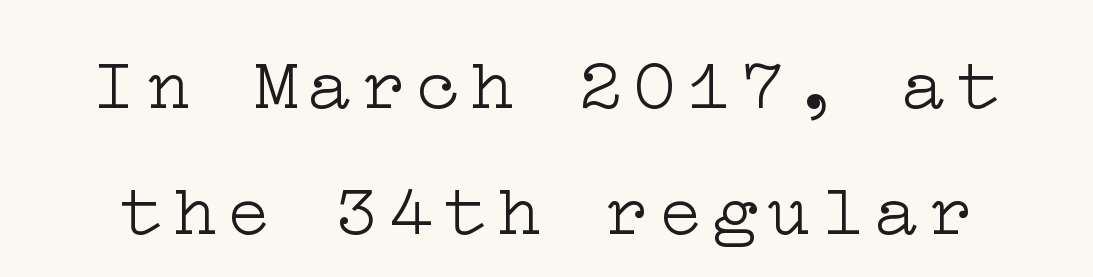
The image shows 74 px light, wide serif type, upright; set normal line spacing (1.7x), not underlined; low stroke contrast and a medium x-height.
